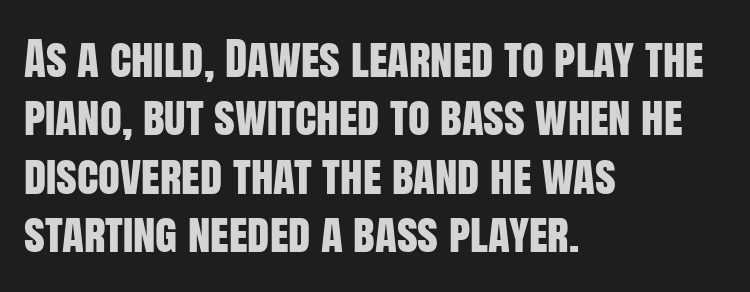
Q: Is the text italic (slanted)? A: No, it is upright.
Q: Is the typeface a serif or a sans-serif typeface? A: Sans-serif.
Q: Is the text underlined? A: No.
Q: How is the paragraph aligned? A: Left-aligned.
Q: Is the spacing between letters normal or unusually wide? A: Normal.
Q: Is the spacing between lines tight, normal or loose? A: Normal.
Q: Width (condensed, normal, or wide)? A: Condensed.
Q: Stroke contrast? A: Low.
Q: x-height? A: Large.
Q: Monospaced? A: No.
